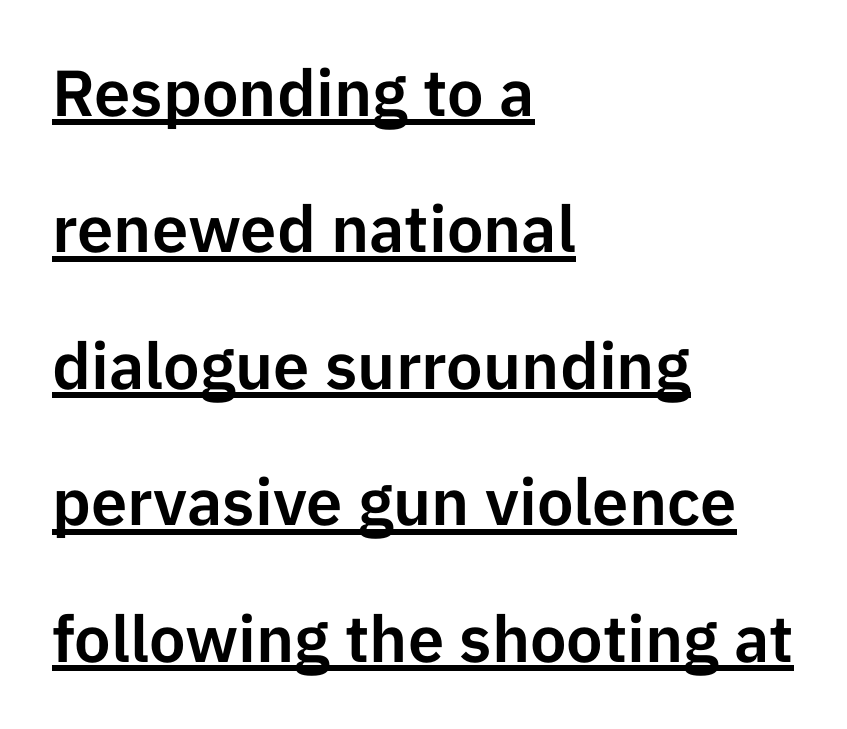
The compositor pushed each line to the left boundary. The sample's only ornament is a line tracing under the words. You could call the tracking neutral — neither tight nor loose. You could not count columns in this text — the font is proportionally spaced. A sans-serif font was chosen for this passage.
